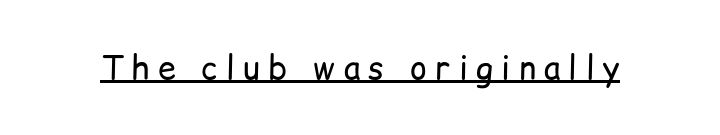
The strokes are not fattened; the text isn't bold. Check the space under the baseline: a stroke is drawn there. Characters remain perfectly vertical along every line. This rendering widens character spacing well past its baseline value. Examine the stroke ends and you'll find no serifs. These lines are rendered in a variable-pitch font.
